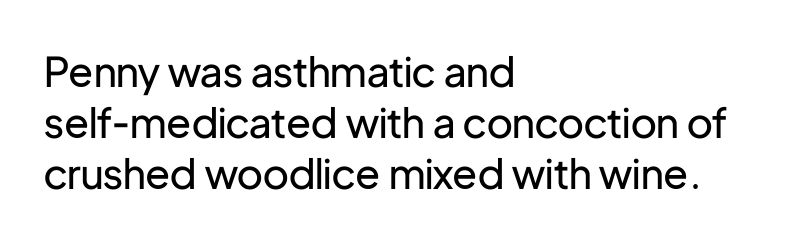
The paragraph has a hard left edge and a soft right edge. Caption: standard tracking, unaltered. Does the type have serifs? No, each stem ends abruptly. You could not count columns in this text — the font is proportionally spaced.
